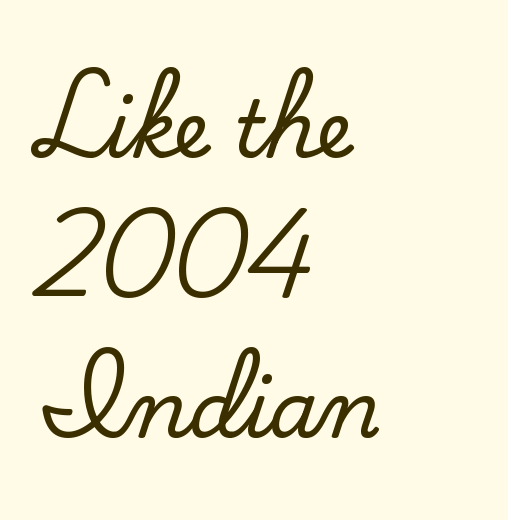
The image shows 79 px serif type; set left-aligned, line spacing 1.77x, normal letter spacing, not underlined; low stroke contrast and a small x-height.
